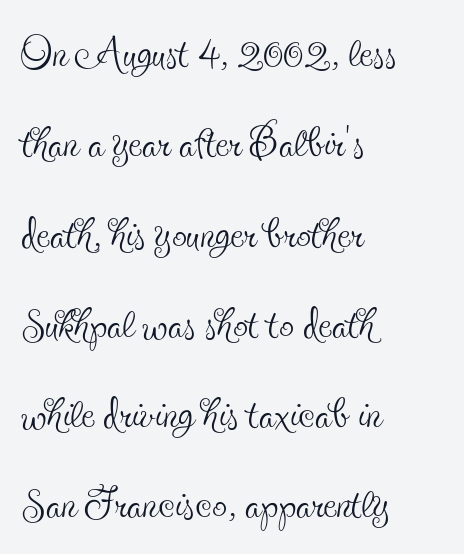
Q: Is the text bold? A: No.
Q: Is the typeface a serif or a sans-serif typeface? A: Serif.
Q: Is the text underlined? A: No.
Q: How is the paragraph aligned? A: Left-aligned.
Q: Is the spacing between letters normal or unusually wide? A: Normal.
Q: Is the spacing between lines tight, normal or loose? A: Normal.
Q: Width (condensed, normal, or wide)? A: Condensed.
Q: x-height? A: Small.
Q: Monospaced? A: No.
